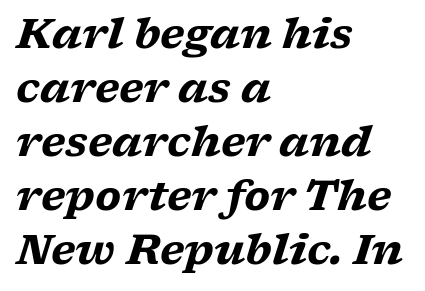
{"serif": "yes", "italic": "yes", "lean": "right", "slant_degrees": 17, "bold": "yes", "weight": "heavy", "width": "wide", "stroke_contrast": "low", "x_height": "medium", "monospaced": "no", "underline": "no", "align": "left", "line_spacing": "normal", "line_spacing_ratio": 1.32, "letter_spacing": "normal", "letter_spacing_em": 0.0, "glyph_px": 41}
